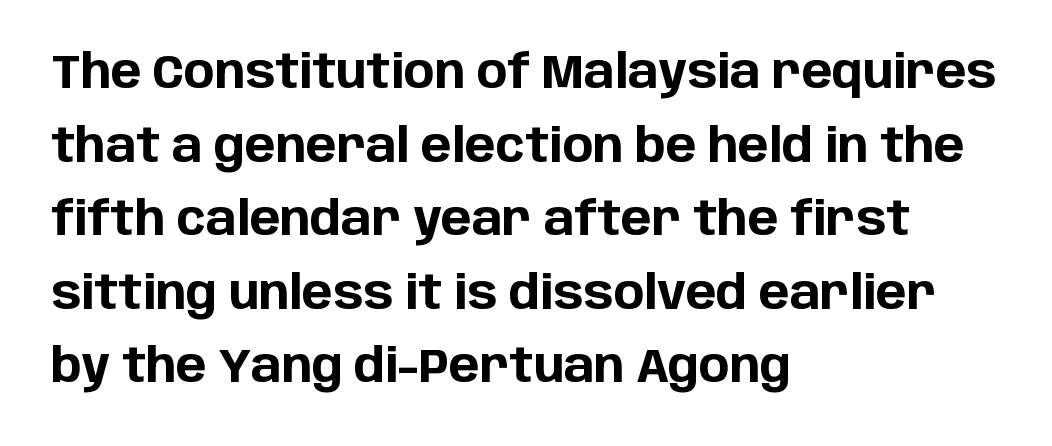
Q: Is the text bold? A: Yes.
Q: Is the text italic (slanted)? A: No, it is upright.
Q: Is the typeface a serif or a sans-serif typeface? A: Sans-serif.
Q: Is the text underlined? A: No.
Q: How is the paragraph aligned? A: Left-aligned.
Q: Is the spacing between letters normal or unusually wide? A: Normal.
Q: Is the spacing between lines tight, normal or loose? A: Normal.
Q: Width (condensed, normal, or wide)? A: Normal.
Q: Stroke contrast? A: Low.
Q: x-height? A: Large.
Q: Monospaced? A: No.
